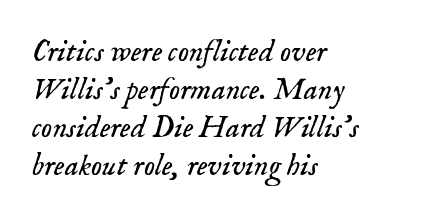
The image shows 31 px light serif type, italic (leaning right); set left-aligned, line spacing 1.23x, normal letter spacing, not underlined; low stroke contrast and a small x-height.
